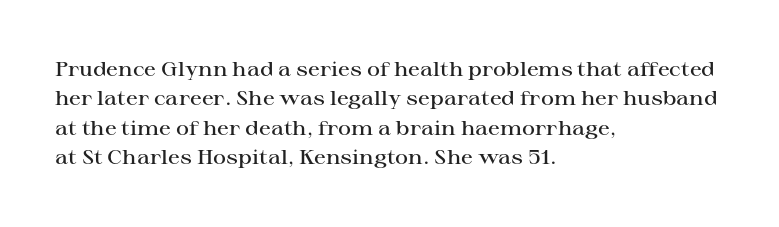
The image shows 20 px text type, upright; set left-aligned, normal line spacing (1.47x), normal letter spacing, not underlined.
